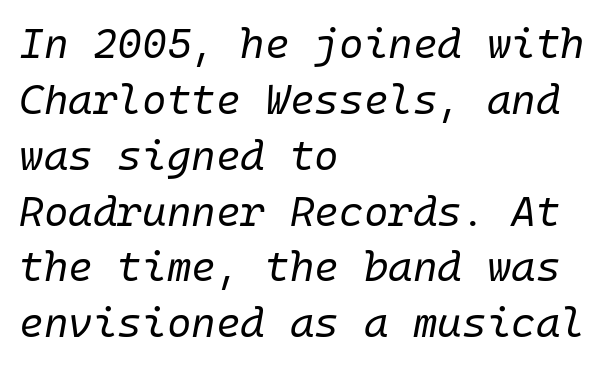
{"italic": "yes", "lean": "right", "slant_degrees": 10, "bold": "no", "weight": "regular", "width": "normal", "stroke_contrast": "low", "x_height": "medium", "underline": "no", "align": "left", "line_spacing": "normal", "line_spacing_ratio": 1.33, "letter_spacing": "normal", "letter_spacing_em": 0.0, "glyph_px": 42}
